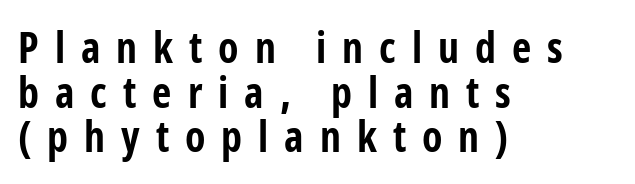
The image shows 42 px bold, condensed sans-serif type, upright; set left-aligned, tight line spacing (1.06x), unusually wide letter spacing (+0.38 em), not underlined; low stroke contrast and a medium x-height.
